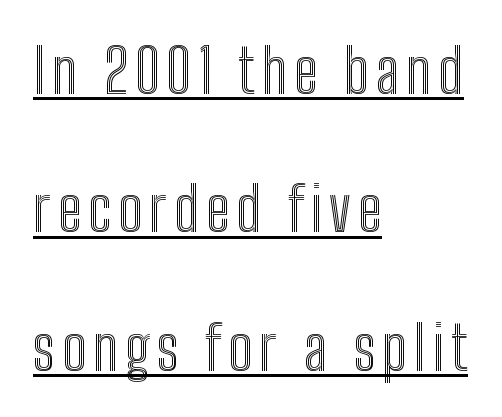
Q: Is the text italic (slanted)? A: No, it is upright.
Q: Is the text underlined? A: Yes.
Q: How is the paragraph aligned? A: Left-aligned.
Q: Is the spacing between lines tight, normal or loose? A: Loose.
Q: Width (condensed, normal, or wide)? A: Condensed.
Q: x-height? A: Medium.
Q: Monospaced? A: No.
